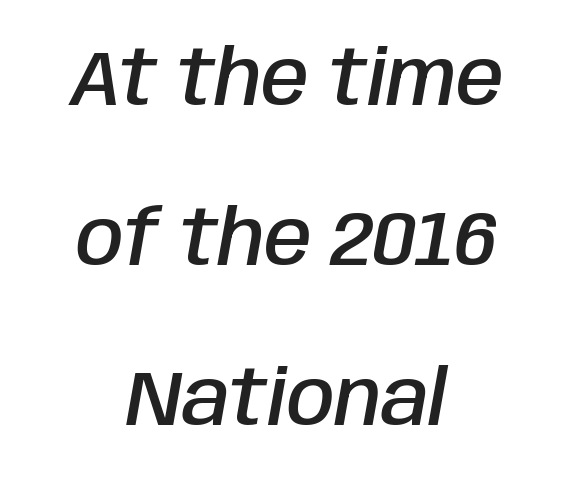
The image shows 77 px semibold, condensed type, italic (leaning right); set centered, loose line spacing (2.08x), normal letter spacing, not underlined; low stroke contrast and a large x-height.
